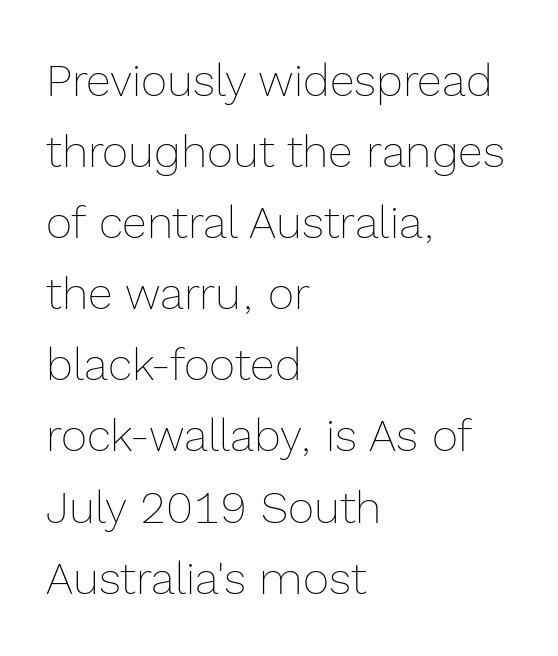
Q: Is the text bold? A: No.
Q: Is the text italic (slanted)? A: No, it is upright.
Q: Is the text underlined? A: No.
Q: How is the paragraph aligned? A: Left-aligned.
Q: Is the spacing between letters normal or unusually wide? A: Normal.
Q: Is the spacing between lines tight, normal or loose? A: Normal.
Q: Width (condensed, normal, or wide)? A: Normal.
Q: x-height? A: Medium.
Q: Monospaced? A: No.
